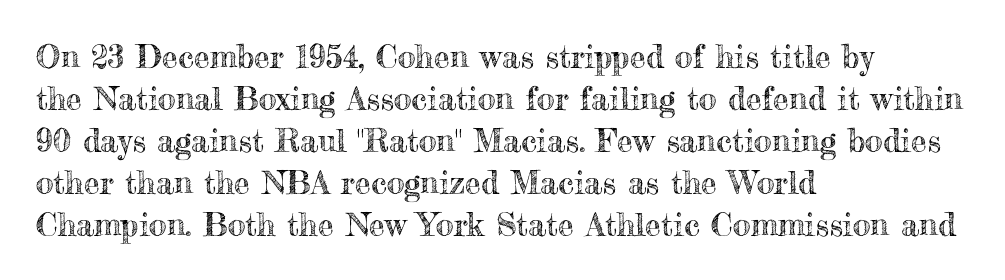
{"italic": "no", "width": "normal", "x_height": "small", "monospaced": "no", "underline": "no", "align": "left", "line_spacing": "normal", "line_spacing_ratio": 1.31, "letter_spacing": "normal", "letter_spacing_em": 0.0, "glyph_px": 32}
